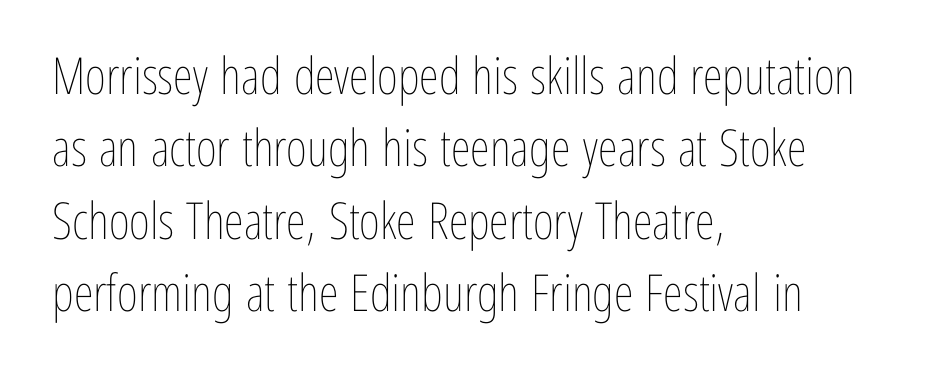
Vertical stems look standard width or narrower in stroke. All the whitespace from short lines collects on the right. Only glyphs here, with clear space below each row. The line-height multiplier appears to be the usual default. How are the letters spaced? Ordinarily, with no added tracking. The type sits square on the baseline with zero lean.
